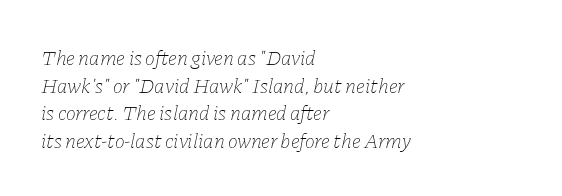
This rendering leaves character spacing at its baseline value. Glance below the letters and you will spot only blank space. Each line starts at the same left margin while the right side varies. Ink coverage per letter is moderate at most.
